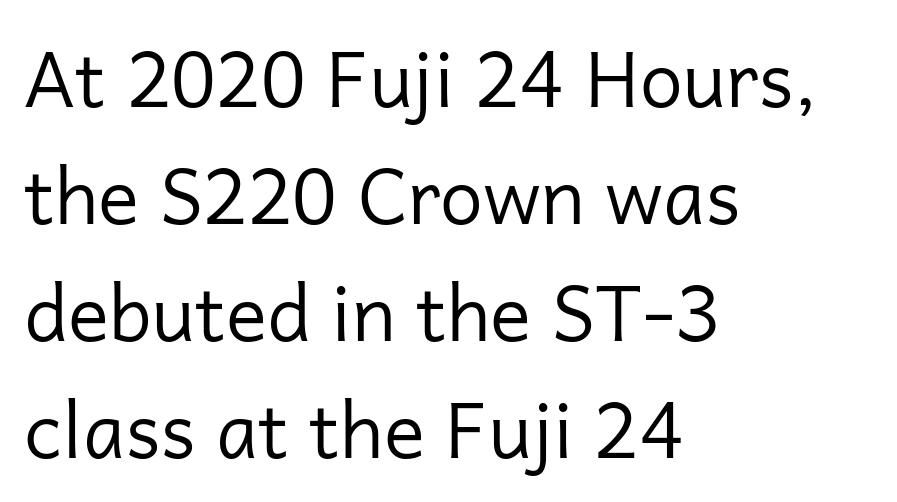
{"serif": "no", "italic": "no", "bold": "no", "weight": "regular", "width": "normal", "stroke_contrast": "low", "x_height": "medium", "monospaced": "no", "underline": "no", "align": "left", "line_spacing": "normal", "line_spacing_ratio": 1.52, "letter_spacing": "normal", "letter_spacing_em": 0.0, "glyph_px": 77}
